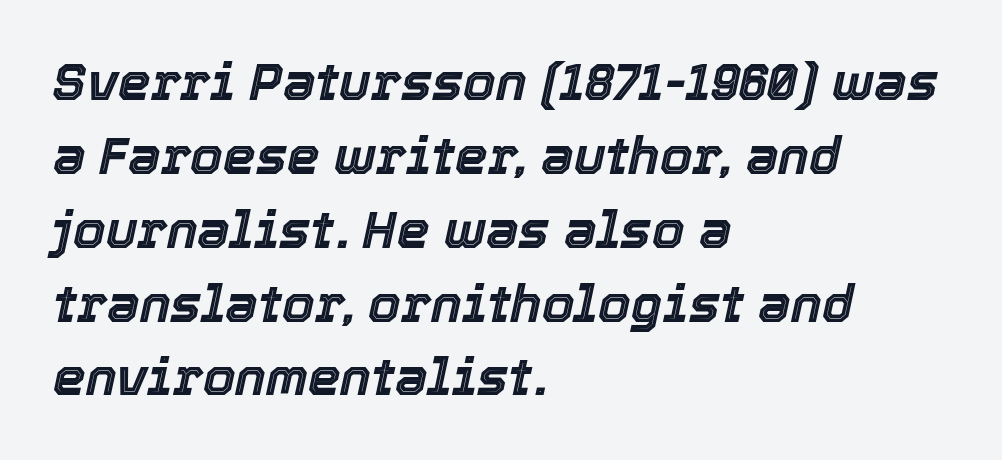
This sample has the flowing, uneven cadence of proportional lettering. Has an underline been added? It has not. One glance says typical: line gaps are just what's usual. The rag falls on the right side of this text block. Quick note: italic. What stands out about the letter spacing? Nothing — it is the standard amount.
